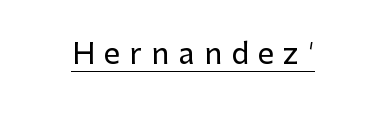
Q: Is the text italic (slanted)? A: No, it is upright.
Q: Is the typeface a serif or a sans-serif typeface? A: Sans-serif.
Q: Is the text underlined? A: Yes.
Q: Is the spacing between letters normal or unusually wide? A: Unusually wide.
Q: Width (condensed, normal, or wide)? A: Normal.
Q: Stroke contrast? A: Low.
Q: x-height? A: Medium.
Q: Monospaced? A: No.
